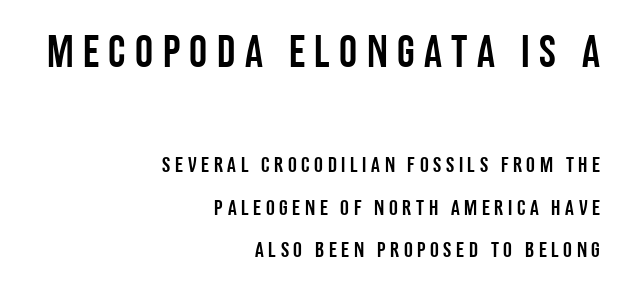
The image shows 45 px condensed sans-serif type, upright; set right-aligned, loose line spacing (1.92x), unusually wide letter spacing (+0.21 em), not underlined; the first (top) block is 2.05x larger; low stroke contrast and a large x-height.
